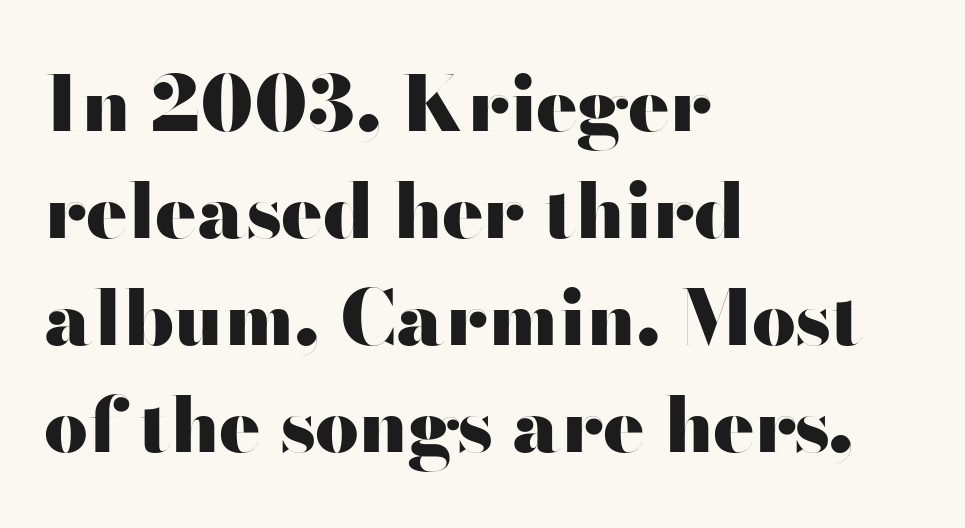
Q: Is the text bold? A: Yes.
Q: Is the text italic (slanted)? A: No, it is upright.
Q: Is the typeface a serif or a sans-serif typeface? A: Serif.
Q: Is the text underlined? A: No.
Q: How is the paragraph aligned? A: Left-aligned.
Q: Is the spacing between letters normal or unusually wide? A: Normal.
Q: Is the spacing between lines tight, normal or loose? A: Normal.
Q: Width (condensed, normal, or wide)? A: Wide.
Q: Stroke contrast? A: High.
Q: x-height? A: Small.
Q: Monospaced? A: No.
